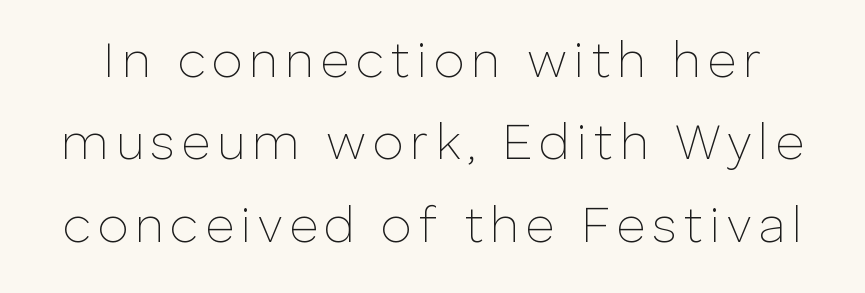
Q: Is the text bold? A: No.
Q: Is the text italic (slanted)? A: No, it is upright.
Q: Is the typeface a serif or a sans-serif typeface? A: Sans-serif.
Q: Is the text underlined? A: No.
Q: Is the spacing between lines tight, normal or loose? A: Normal.
Q: Width (condensed, normal, or wide)? A: Normal.
Q: Stroke contrast? A: Low.
Q: x-height? A: Medium.
Q: Monospaced? A: No.
